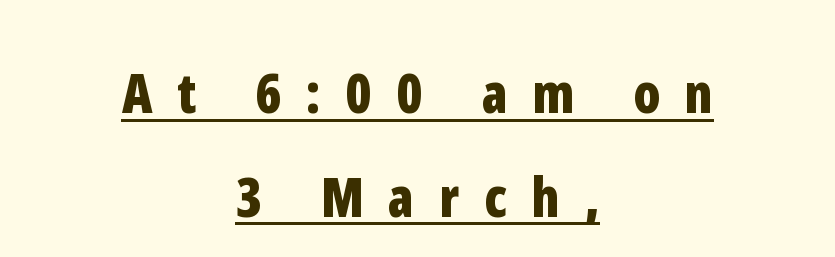
{"serif": "no", "italic": "no", "bold": "yes", "weight": "bold", "width": "condensed", "stroke_contrast": "low", "x_height": "medium", "monospaced": "no", "underline": "yes", "align": "center", "line_spacing": "loose", "line_spacing_ratio": 1.92, "letter_spacing": "wide", "letter_spacing_em": 0.46, "glyph_px": 54}
